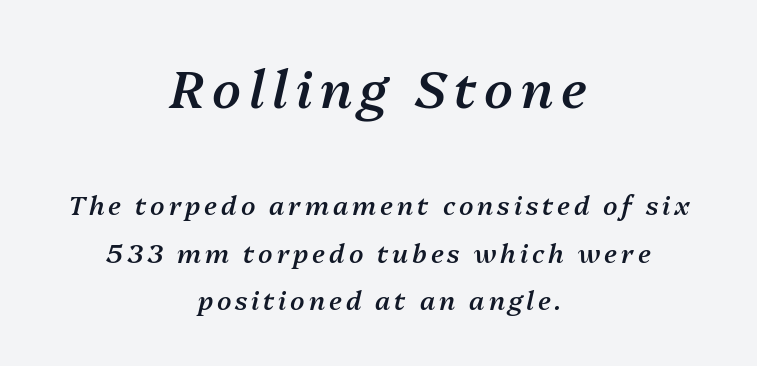
Characters are canted at an angle relative to the baseline's perpendicular. Every row of glyphs is offset so its center matches the block's center. The face used here is proportionally spaced, like ordinary book or web type. As a designer I'd log this as weight 600, semibold. Top chunk: large. Bottom chunk: small.
